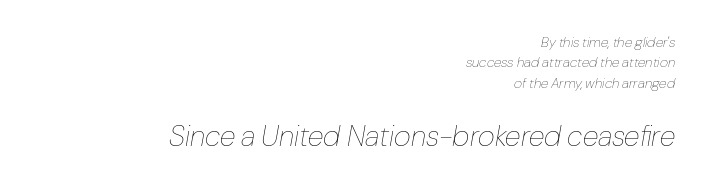
Standard letterfit; no display-style spreading of the glyphs. The ragged edge is on the left, which tells us the setting is flush right. Spacing verdict: proportional, widths tailored to each character. The axis of the letterforms is tilted away from vertical. The designer gave the closing block more size than the opening block.
